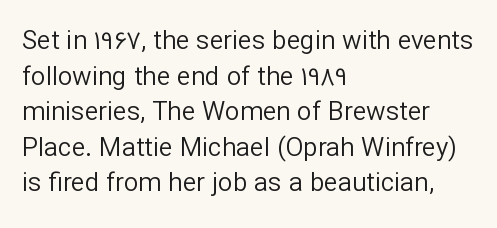
The image shows 26 px text type, upright; set left-aligned, normal line spacing (1.37x), normal letter spacing, not underlined.
